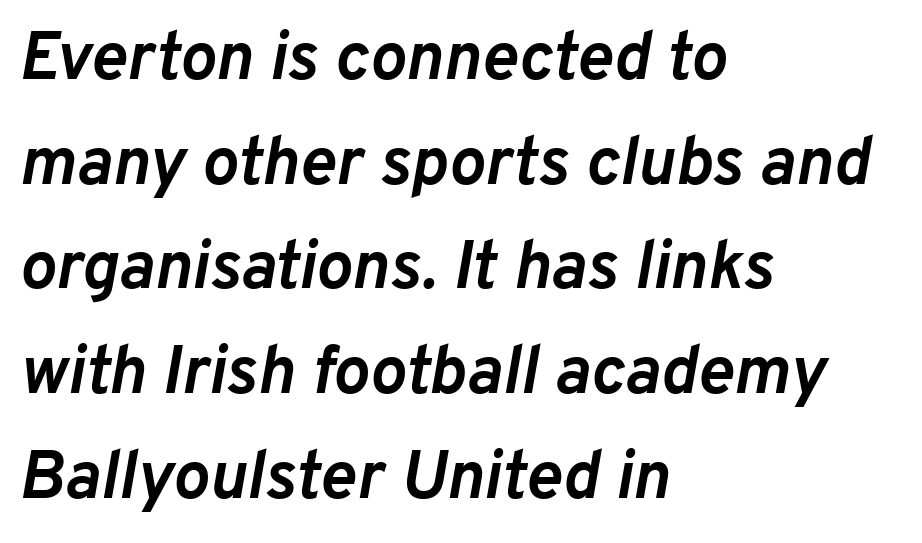
The image shows 68 px semibold type, italic (leaning right); set left-aligned, normal line spacing (1.54x), normal letter spacing, not underlined; low stroke contrast and a medium x-height.
